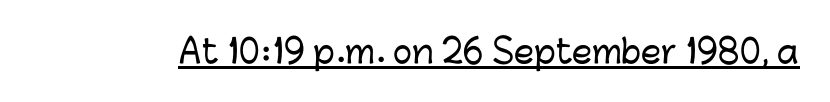
Q: Is the text italic (slanted)? A: No, it is upright.
Q: Is the typeface a serif or a sans-serif typeface? A: Sans-serif.
Q: Is the text underlined? A: Yes.
Q: Is the spacing between letters normal or unusually wide? A: Normal.
Q: Width (condensed, normal, or wide)? A: Normal.
Q: Stroke contrast? A: Low.
Q: x-height? A: Medium.
Q: Monospaced? A: No.
